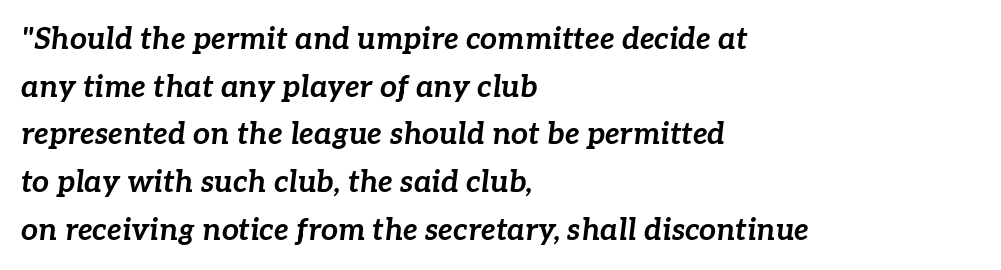
Q: Is the text bold? A: Yes.
Q: Is the text italic (slanted)? A: Yes, it leans right by about 7 degrees.
Q: Is the text underlined? A: No.
Q: How is the paragraph aligned? A: Left-aligned.
Q: Is the spacing between letters normal or unusually wide? A: Normal.
Q: Is the spacing between lines tight, normal or loose? A: Normal.
Q: Width (condensed, normal, or wide)? A: Normal.
Q: Stroke contrast? A: Low.
Q: x-height? A: Medium.
Q: Monospaced? A: No.
